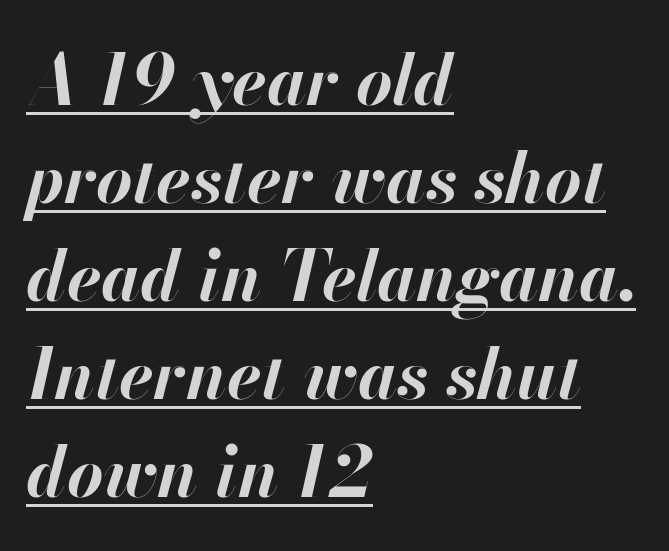
The image shows 70 px bold type, italic (leaning right); set left-aligned, normal line spacing (1.4x), normal letter spacing, underlined; high stroke contrast and a small x-height.
